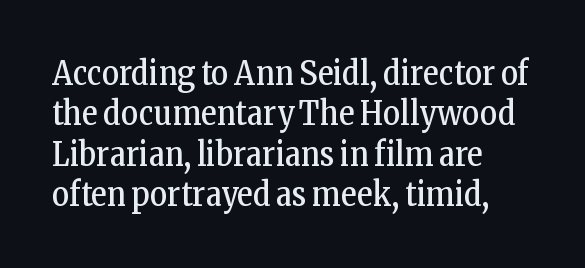
Is there any slant? The stems are plumb. The space beneath each line is pristine and unruled. Weight: not bold — regular or lighter. Small tapered or slab feet sit at the stroke ends, so this counts as serif. There is no visible air inserted between adjacent glyphs. The letters advance in unequal steps, a hallmark of proportional type.
